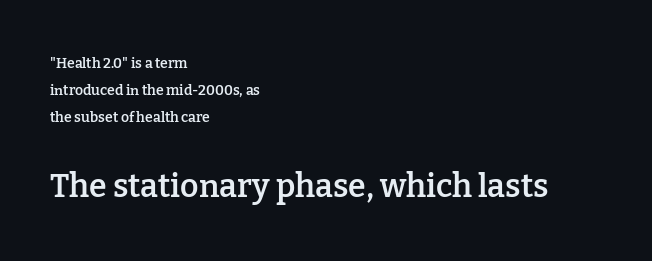
Q: Is the text bold? A: Semi-bold.
Q: Is the text italic (slanted)? A: No, it is upright.
Q: Is the typeface a serif or a sans-serif typeface? A: Serif.
Q: Is the text underlined? A: No.
Q: How is the paragraph aligned? A: Left-aligned.
Q: Is the spacing between letters normal or unusually wide? A: Normal.
Q: Is the spacing between lines tight, normal or loose? A: Loose.
Q: Which block of text is set in a larger size, the first (top) or the second (bottom)? A: The second (bottom) one.
Q: Width (condensed, normal, or wide)? A: Normal.
Q: Stroke contrast? A: Low.
Q: x-height? A: Medium.
Q: Monospaced? A: No.
